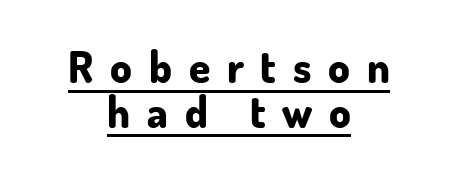
Q: Is the text bold? A: Yes.
Q: Is the text italic (slanted)? A: No, it is upright.
Q: Is the typeface a serif or a sans-serif typeface? A: Sans-serif.
Q: Is the text underlined? A: Yes.
Q: How is the paragraph aligned? A: Centered.
Q: Is the spacing between letters normal or unusually wide? A: Unusually wide.
Q: Is the spacing between lines tight, normal or loose? A: Tight.
Q: Width (condensed, normal, or wide)? A: Normal.
Q: Stroke contrast? A: Low.
Q: x-height? A: Small.
Q: Monospaced? A: No.
